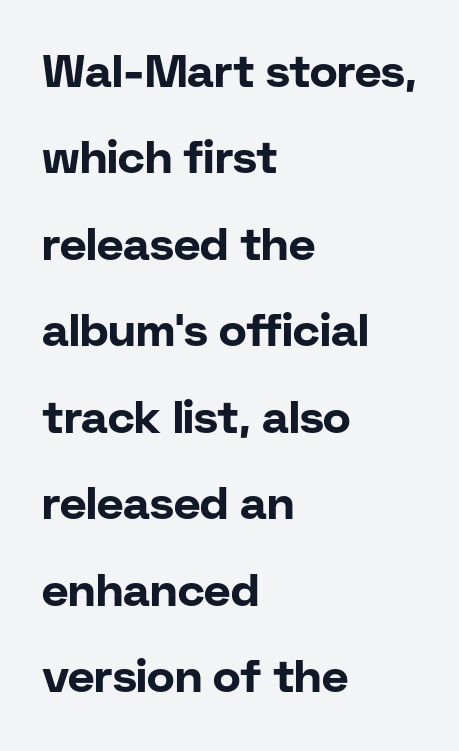
Are there feet on the stems? There aren't — it's a sans. The passage is arranged the way most books set body copy — flush left. Designer's note — italics off, roman on. Here the designer chose a conventional face with non-uniform glyph widths. Default kerning and tracking; the words read as compact shapes. Pretty heavy lettering here — definitely bold.
